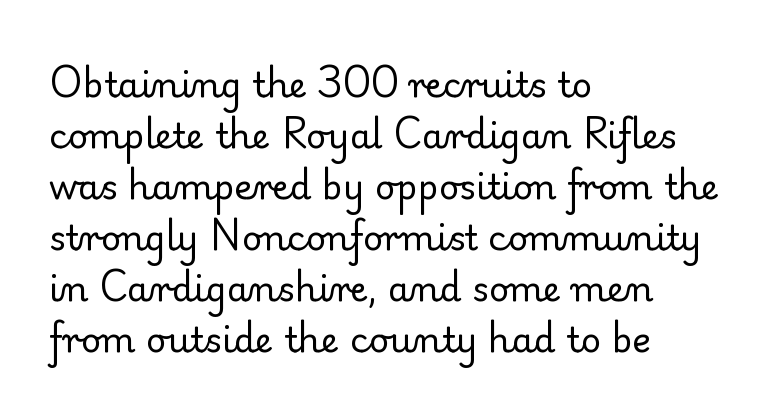
{"serif": "yes", "italic": "no", "bold": "no", "weight": "regular", "width": "normal", "stroke_contrast": "low", "x_height": "small", "monospaced": "no", "underline": "no", "align": "left", "line_spacing": "normal", "line_spacing_ratio": 1.46, "letter_spacing": "normal", "letter_spacing_em": 0.0, "glyph_px": 35}
